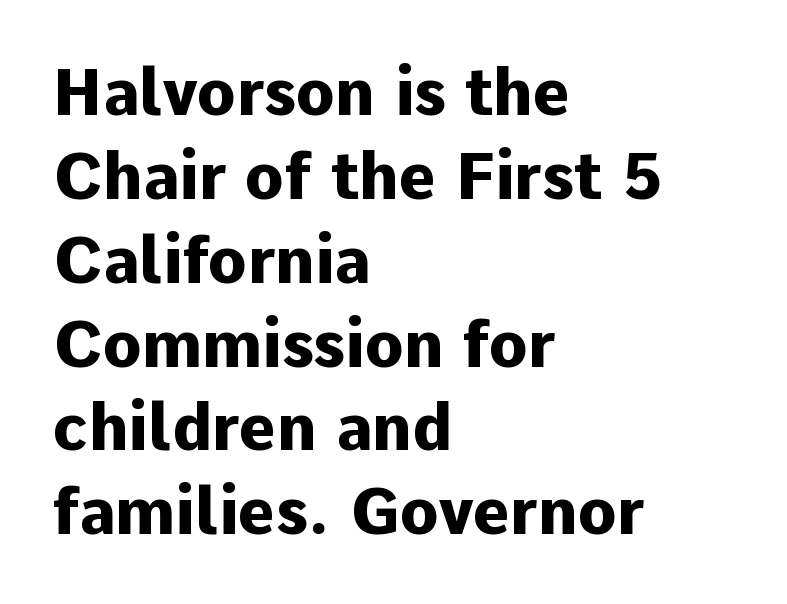
Q: Is the text bold? A: Yes.
Q: Is the text italic (slanted)? A: No, it is upright.
Q: Is the typeface a serif or a sans-serif typeface? A: Sans-serif.
Q: Is the text underlined? A: No.
Q: How is the paragraph aligned? A: Left-aligned.
Q: Is the spacing between letters normal or unusually wide? A: Normal.
Q: Is the spacing between lines tight, normal or loose? A: Normal.
Q: Width (condensed, normal, or wide)? A: Normal.
Q: Stroke contrast? A: Low.
Q: x-height? A: Medium.
Q: Monospaced? A: No.
